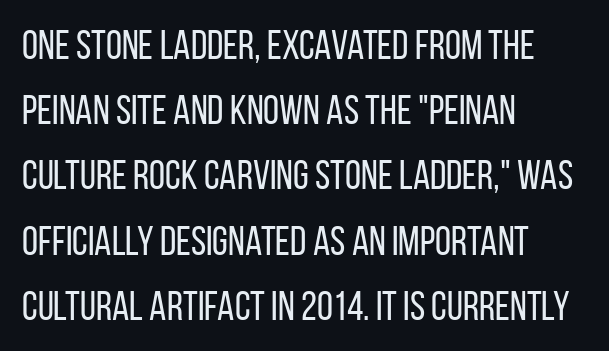
The image shows 41 px regular-weight, condensed sans-serif type, upright; set left-aligned, normal line spacing (1.59x), normal letter spacing, not underlined; low stroke contrast and a large x-height.
